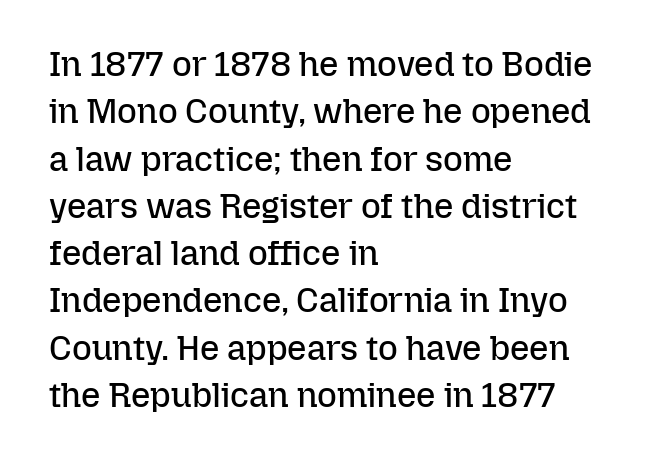
The image shows 34 px regular-weight type, upright; set left-aligned, normal line spacing (1.39x), normal letter spacing, not underlined; low stroke contrast and a medium x-height.
